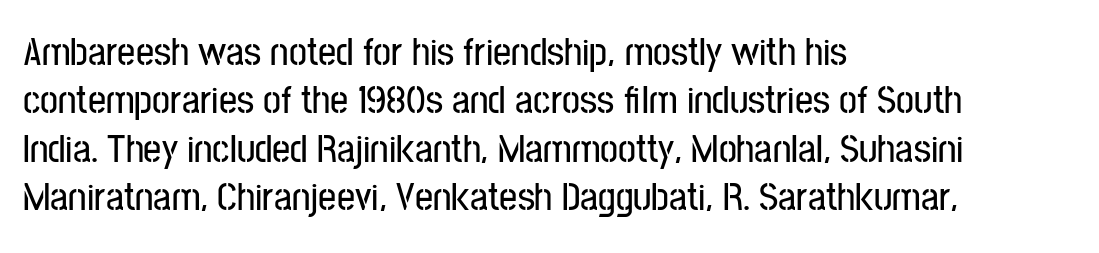
The image shows 40 px condensed sans-serif type, upright; set left-aligned, line spacing 1.21x, normal letter spacing, not underlined; low stroke contrast and a medium x-height.
